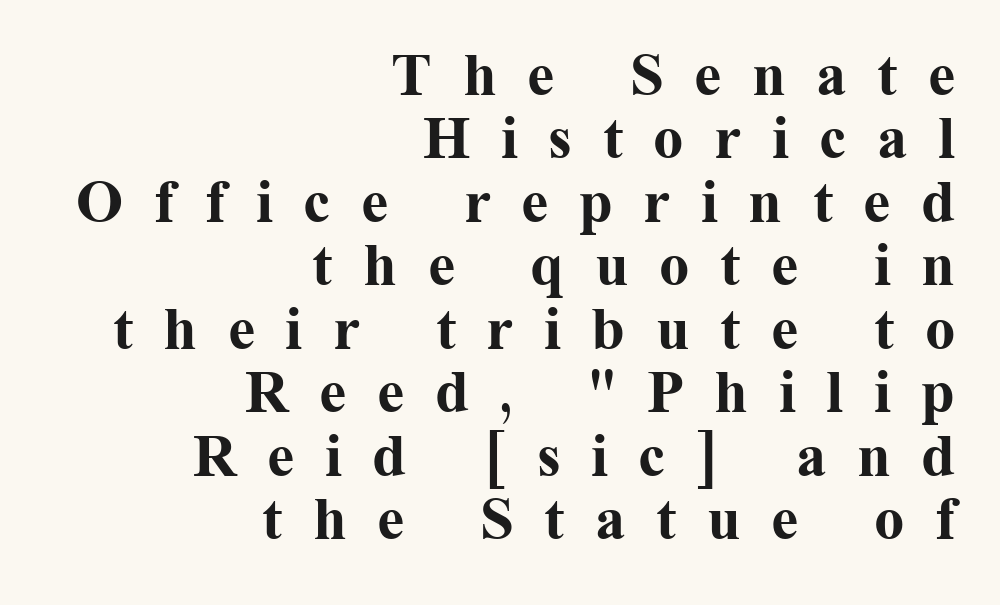
{"serif": "yes", "italic": "no", "bold": "yes", "weight": "bold", "width": "normal", "stroke_contrast": "medium", "x_height": "medium", "monospaced": "no", "underline": "no", "align": "right", "line_spacing": "tight", "line_spacing_ratio": 1.04, "letter_spacing": "wide", "letter_spacing_em": 0.5, "glyph_px": 61}
